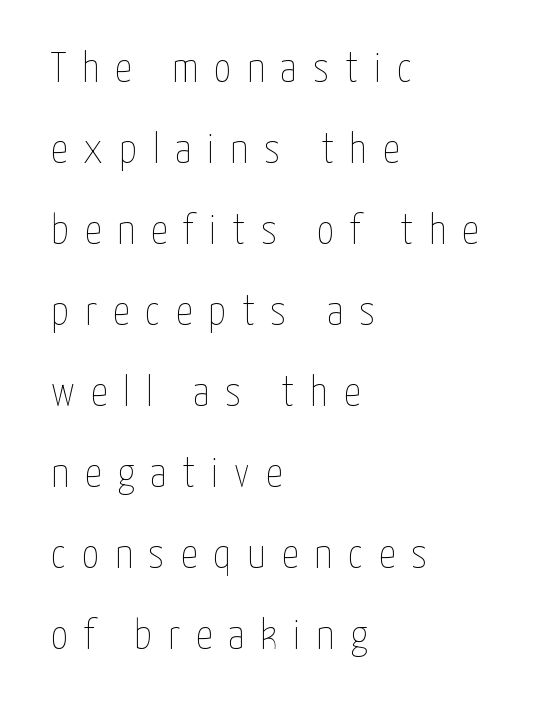
Q: Is the text bold? A: No.
Q: Is the text italic (slanted)? A: No, it is upright.
Q: Is the text underlined? A: No.
Q: How is the paragraph aligned? A: Left-aligned.
Q: Is the spacing between letters normal or unusually wide? A: Unusually wide.
Q: Is the spacing between lines tight, normal or loose? A: Loose.
Q: Width (condensed, normal, or wide)? A: Condensed.
Q: Stroke contrast? A: Low.
Q: x-height? A: Medium.
Q: Monospaced? A: No.
